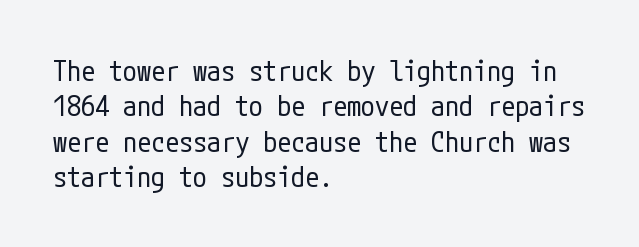
{"serif": "no", "italic": "no", "bold": "no", "weight": "regular", "width": "condensed", "stroke_contrast": "low", "x_height": "medium", "underline": "no", "align": "left", "line_spacing": "normal", "line_spacing_ratio": 1.26, "letter_spacing": "normal", "letter_spacing_em": 0.0, "glyph_px": 28}
